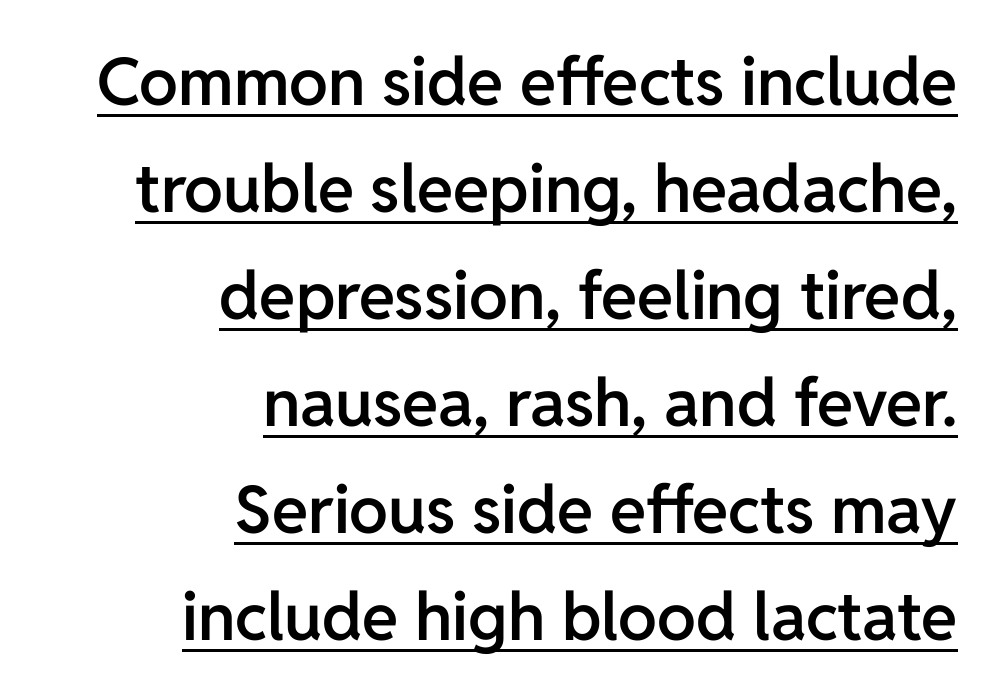
{"serif": "no", "italic": "no", "bold": "semi", "weight": "semibold", "width": "normal", "stroke_contrast": "low", "x_height": "medium", "monospaced": "no", "underline": "yes", "align": "right", "line_spacing": "normal", "line_spacing_ratio": 1.62, "letter_spacing": "normal", "letter_spacing_em": 0.0, "glyph_px": 66}
